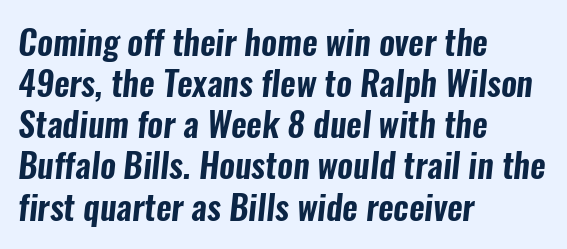
Q: Is the typeface a serif or a sans-serif typeface? A: Sans-serif.
Q: Is the text underlined? A: No.
Q: How is the paragraph aligned? A: Left-aligned.
Q: Is the spacing between letters normal or unusually wide? A: Normal.
Q: Width (condensed, normal, or wide)? A: Condensed.
Q: Stroke contrast? A: Low.
Q: x-height? A: Medium.
Q: Monospaced? A: No.
